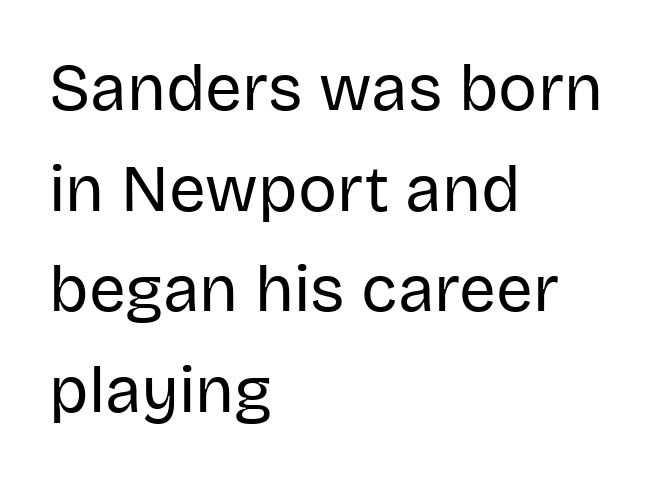
Q: Is the text bold? A: No.
Q: Is the text italic (slanted)? A: No, it is upright.
Q: Is the typeface a serif or a sans-serif typeface? A: Sans-serif.
Q: Is the text underlined? A: No.
Q: How is the paragraph aligned? A: Left-aligned.
Q: Is the spacing between letters normal or unusually wide? A: Normal.
Q: Is the spacing between lines tight, normal or loose? A: Normal.
Q: Width (condensed, normal, or wide)? A: Normal.
Q: Stroke contrast? A: Low.
Q: x-height? A: Large.
Q: Monospaced? A: No.
